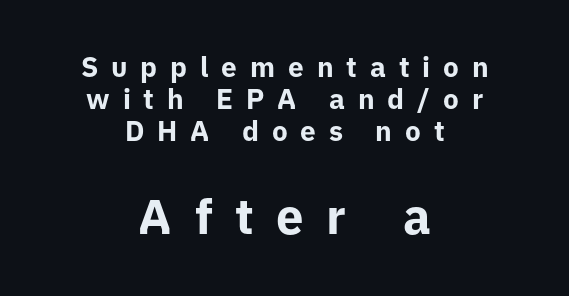
The image shows 49 px bold sans-serif type, upright; set centered, tight line spacing (1.14x), unusually wide letter spacing (+0.46 em), not underlined; the second (bottom) block is 1.75x larger; low stroke contrast and a medium x-height.
